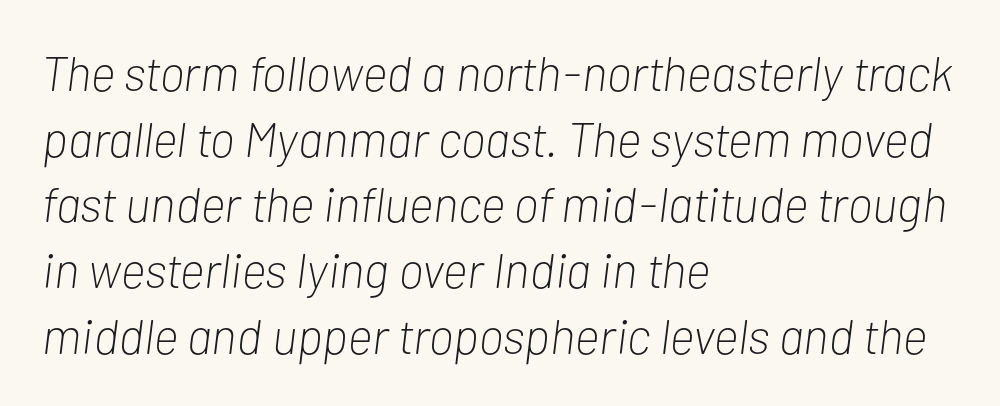
{"italic": "yes", "lean": "right", "slant_degrees": 7, "bold": "no", "weight": "light", "width": "condensed", "stroke_contrast": "low", "x_height": "medium", "monospaced": "no", "underline": "no", "align": "left", "line_spacing": "normal", "line_spacing_ratio": 1.34, "letter_spacing": "normal", "letter_spacing_em": 0.0, "glyph_px": 49}
